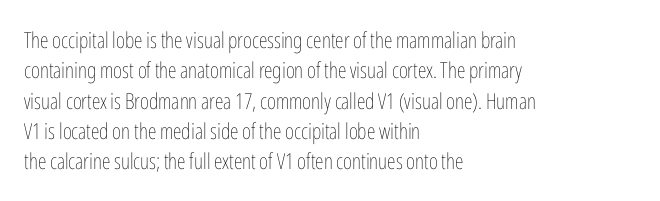
The image shows 22 px text type, upright; set left-aligned, normal line spacing (1.38x), normal letter spacing, not underlined.
